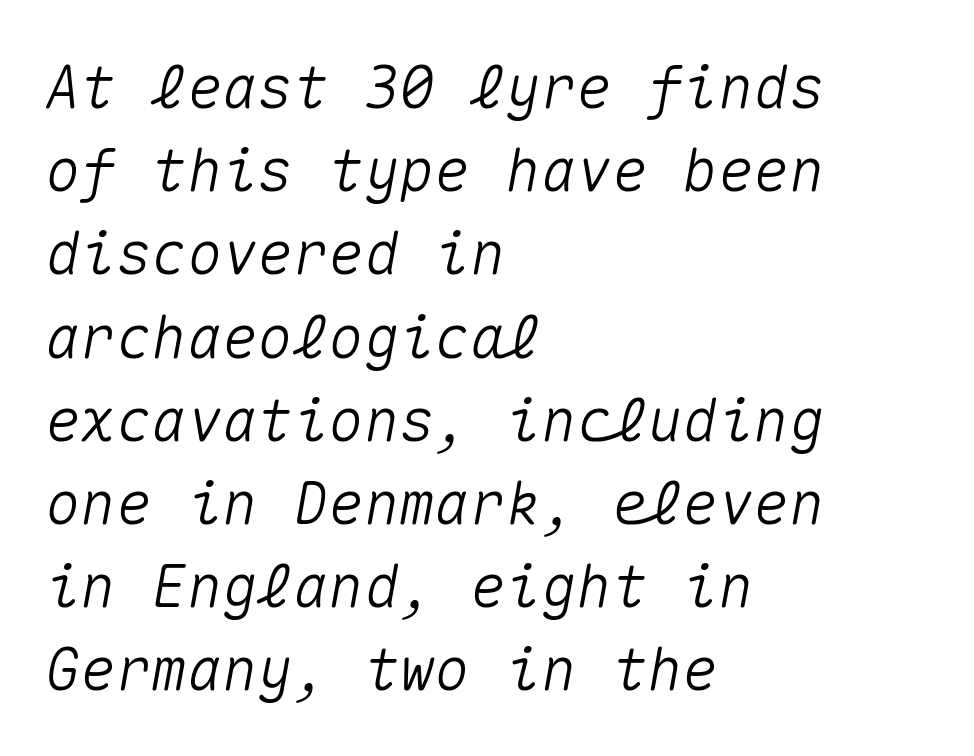
Q: Is the text italic (slanted)? A: Yes, it leans right by about 10 degrees.
Q: Is the text underlined? A: No.
Q: How is the paragraph aligned? A: Left-aligned.
Q: Is the spacing between letters normal or unusually wide? A: Normal.
Q: Is the spacing between lines tight, normal or loose? A: Normal.
Q: Width (condensed, normal, or wide)? A: Normal.
Q: Stroke contrast? A: Medium.
Q: x-height? A: Medium.
Q: Monospaced? A: Yes.
